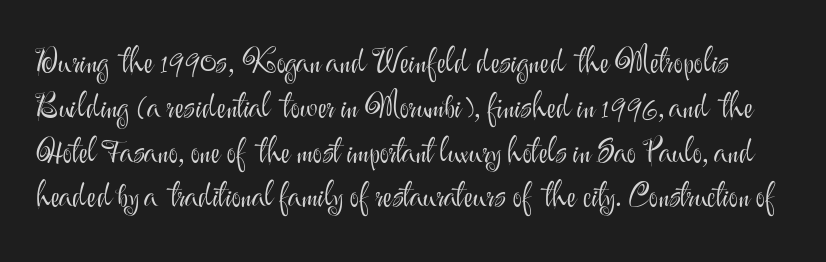
{"serif": "no", "bold": "no", "weight": "light", "width": "normal", "stroke_contrast": "medium", "x_height": "small", "monospaced": "no", "underline": "no", "line_spacing": "normal", "line_spacing_ratio": 1.4, "letter_spacing": "normal", "letter_spacing_em": 0.0, "glyph_px": 32}
